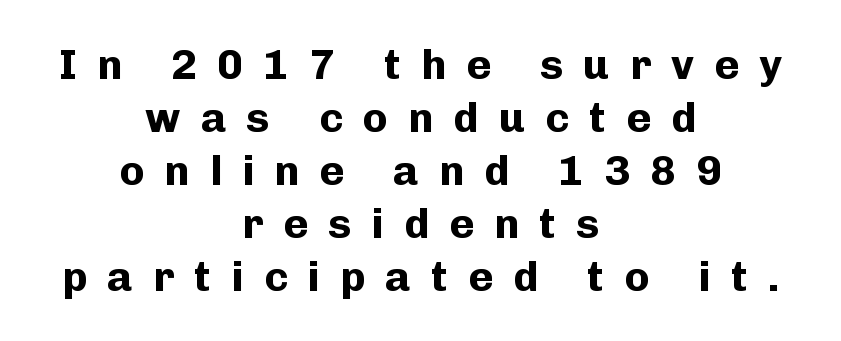
Varying glyph widths throughout — classic text-font behaviour. Unlike a traditional serif, this face leaves its strokes unadorned. Descenders hang freely into open space. Ordinary non-slanted type is in use. The paragraph has two soft edges and a firm central axis. Stroke thickness is high; the sample reads as a true bold.
